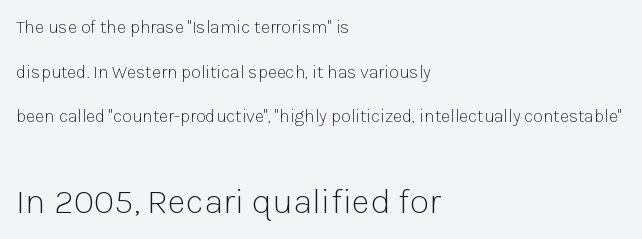
Tall strokes in this sample are plumb rather than angled. Nothing unusual about the tracking: characters are spaced as the font intends. Beneath every word, the page is bare. Proportional: the letters do not fall into vertical columns.
